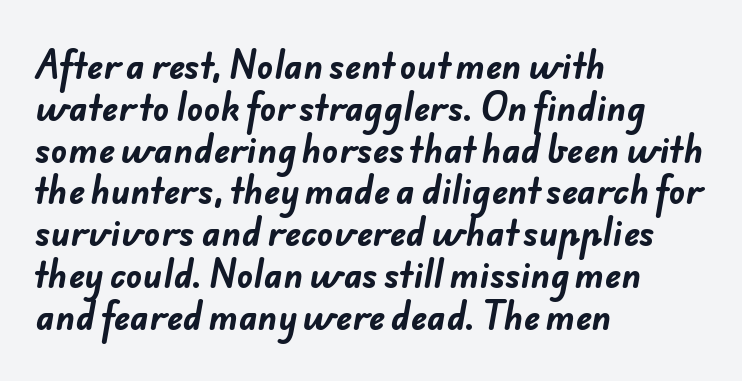
The letters carry no serifs — their stems end cleanly without finishing strokes. A student would call this left alignment; a typographer would say flush left, rag right. You could call the tracking neutral — neither tight nor loose. Summary of weight: heavy, a full bold.
